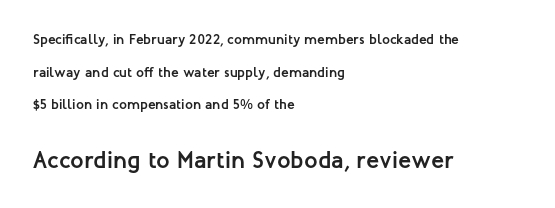
{"italic": "no", "bold": "yes", "underline": "no", "align": "left", "line_spacing": "loose", "line_spacing_ratio": 2.33, "letter_spacing": "normal", "letter_spacing_em": 0.0, "larger_block": "second", "size_ratio": 1.71, "glyph_px": 24}
